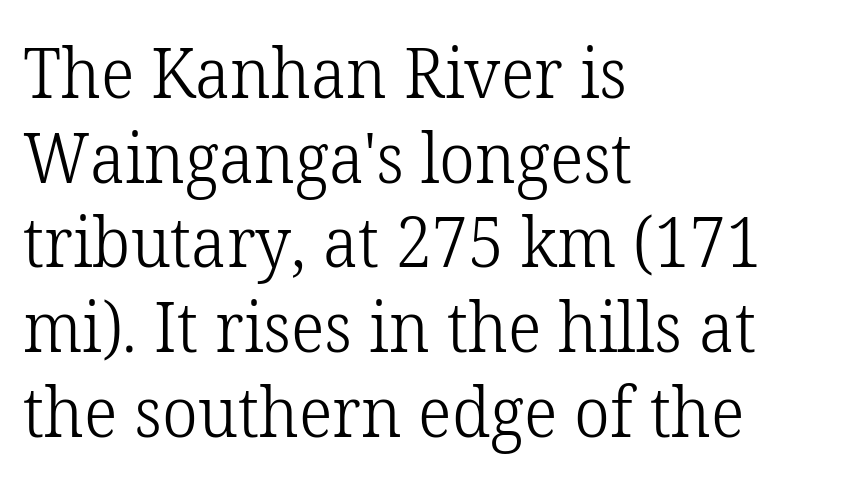
{"serif": "yes", "italic": "no", "bold": "no", "weight": "light", "width": "normal", "stroke_contrast": "low", "x_height": "medium", "monospaced": "no", "underline": "no", "align": "left", "line_spacing_ratio": 1.21, "letter_spacing": "normal", "letter_spacing_em": 0.0, "glyph_px": 70}
